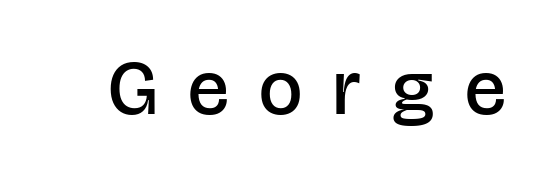
{"serif": "no", "italic": "no", "bold": "semi", "weight": "semibold", "width": "normal", "stroke_contrast": "low", "x_height": "large", "monospaced": "no", "underline": "no", "letter_spacing": "wide", "letter_spacing_em": 0.4, "glyph_px": 77}
